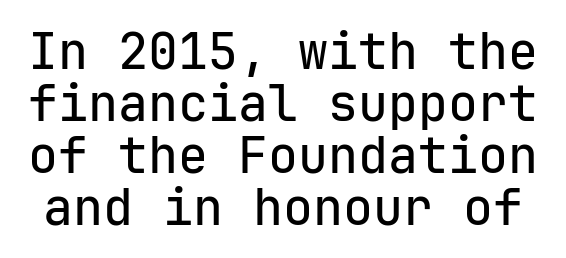
Rule under the text: the space is simply empty. Font category for this specimen: sans-serif. Standard letterfit; no display-style spreading of the glyphs. In terms of posture, this sample is upright. Fixed-width glyphs throughout — classic coding-font behaviour.
